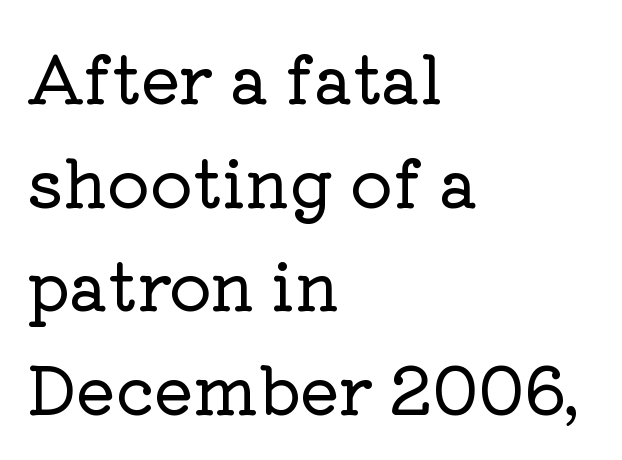
Layout note: lines flush left. Standard letterfit; no display-style spreading of the glyphs. The leading is moderate, giving the passage an even texture. The area under the type is left untouched.
